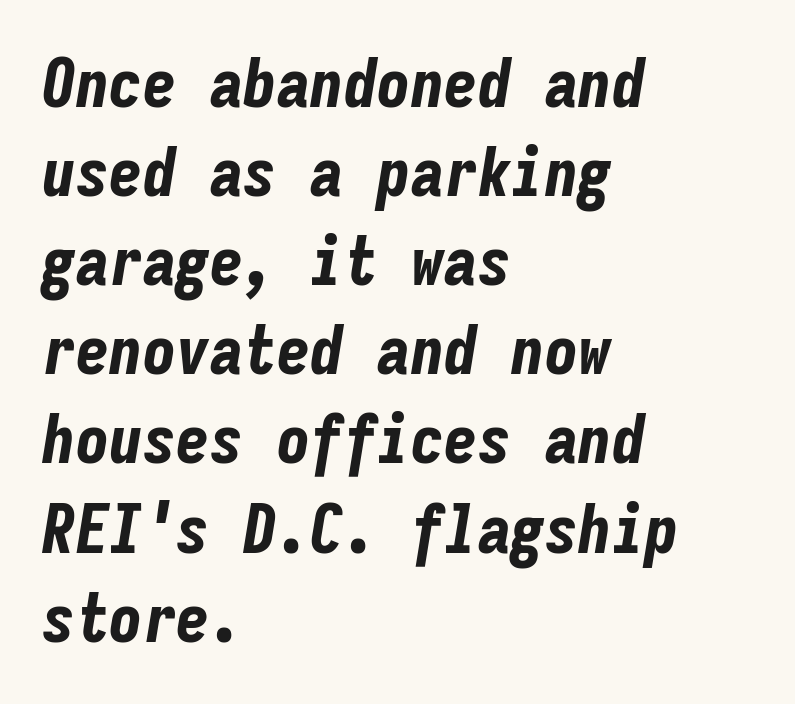
The image shows 67 px bold, condensed type, italic (leaning right), monospaced; set left-aligned, normal line spacing (1.33x), normal letter spacing, not underlined; low stroke contrast and a medium x-height.
